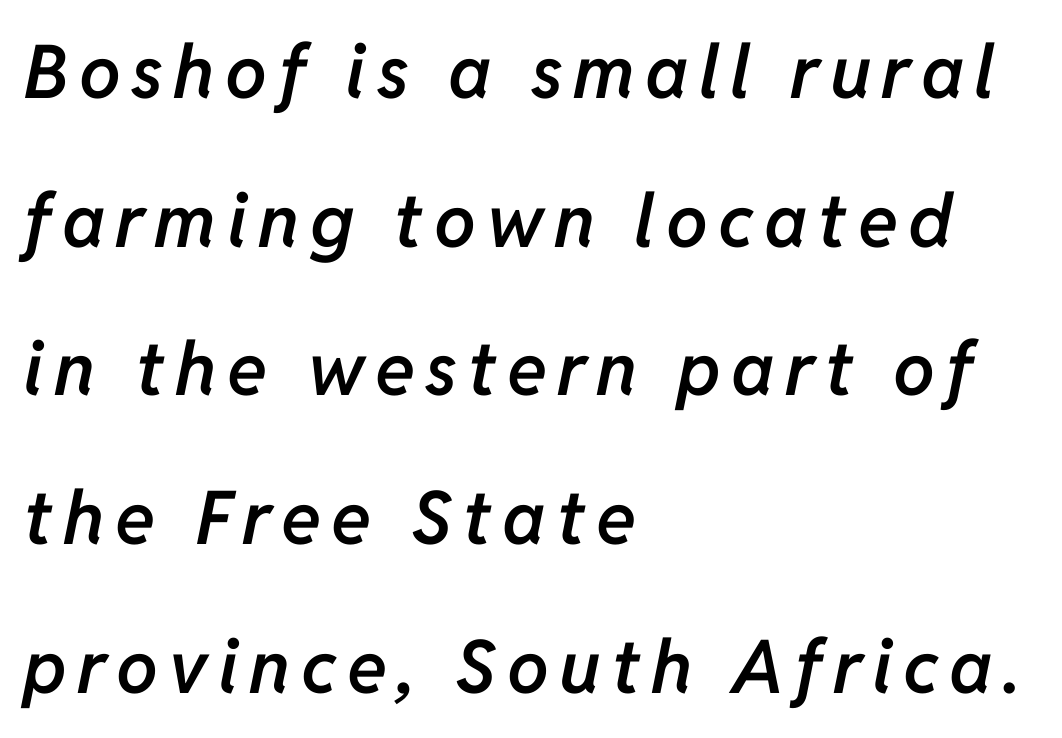
{"italic": "yes", "lean": "right", "slant_degrees": 11, "bold": "semi", "weight": "semibold", "width": "normal", "stroke_contrast": "low", "x_height": "medium", "monospaced": "no", "underline": "no", "align": "left", "line_spacing": "loose", "line_spacing_ratio": 2.01, "glyph_px": 74}
